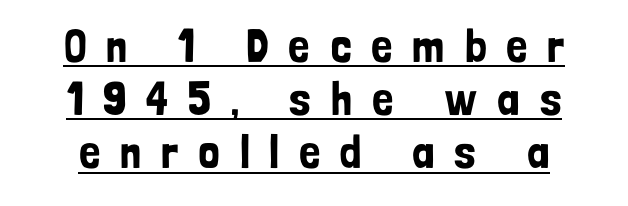
The image shows 47 px condensed sans-serif type, upright; set tight line spacing (1.13x), unusually wide letter spacing (+0.42 em), underlined; low stroke contrast and a medium x-height.
